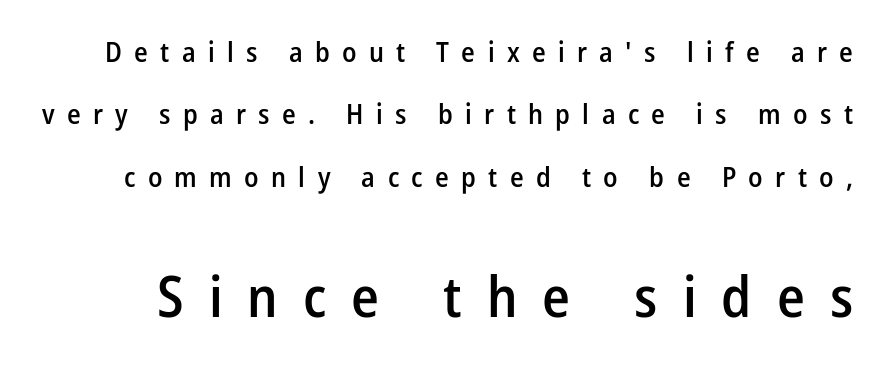
The image shows 57 px semibold, condensed sans-serif type, upright; set loose line spacing (2.23x), unusually wide letter spacing (+0.44 em), not underlined; the second (bottom) block is 2.04x larger; low stroke contrast and a medium x-height.
